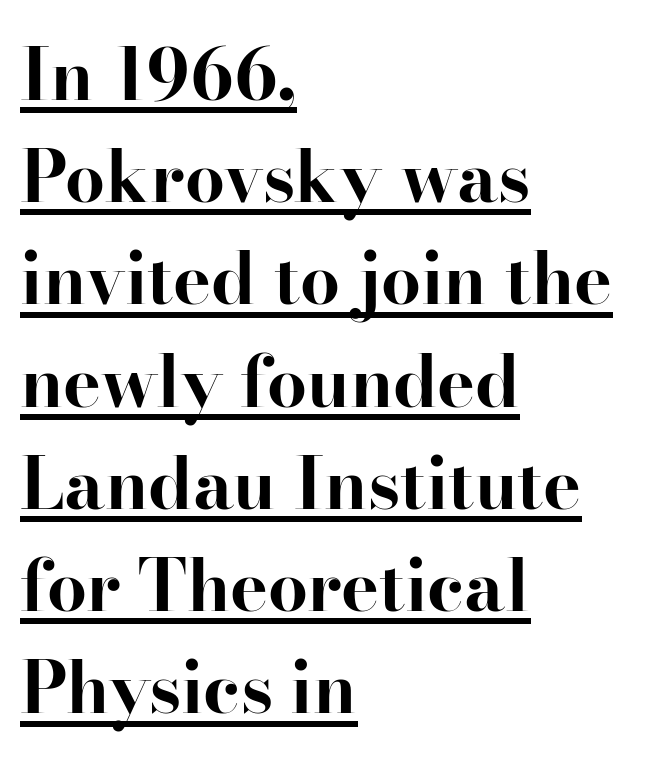
{"serif": "yes", "italic": "no", "bold": "yes", "weight": "bold", "width": "normal", "stroke_contrast": "high", "x_height": "small", "monospaced": "no", "underline": "yes", "align": "left", "line_spacing": "normal", "line_spacing_ratio": 1.44, "letter_spacing": "normal", "letter_spacing_em": 0.0, "glyph_px": 71}
